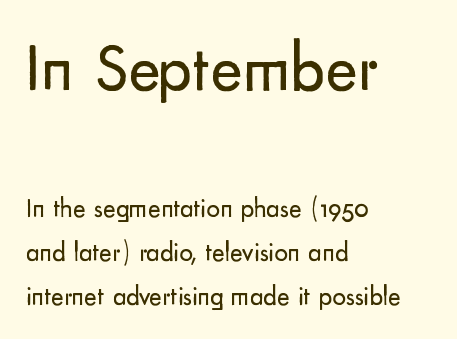
The image shows 68 px regular-weight sans-serif type, upright; set left-aligned, normal line spacing (1.63x), normal letter spacing, not underlined; the first (top) block is 2.52x larger; low stroke contrast and a small x-height.
